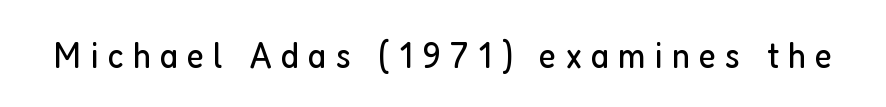
{"serif": "no", "italic": "no", "bold": "no", "weight": "regular", "width": "condensed", "stroke_contrast": "low", "x_height": "medium", "monospaced": "no", "underline": "no", "letter_spacing": "wide", "letter_spacing_em": 0.24, "glyph_px": 38}
